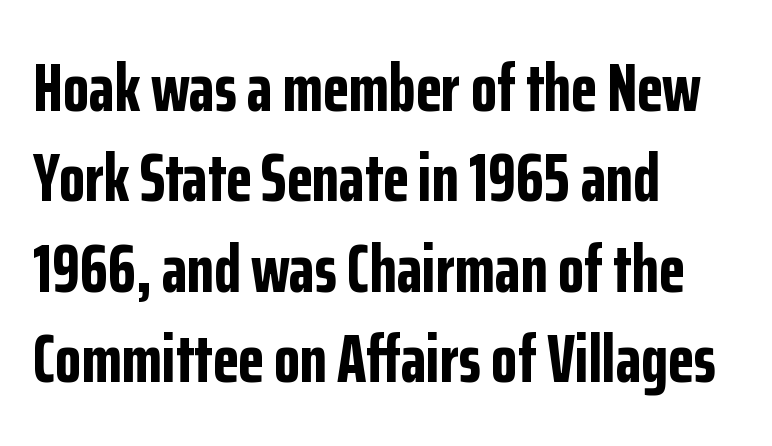
The image shows 68 px bold, condensed sans-serif type, upright; set left-aligned, normal line spacing (1.33x), normal letter spacing, not underlined; low stroke contrast and a medium x-height.
